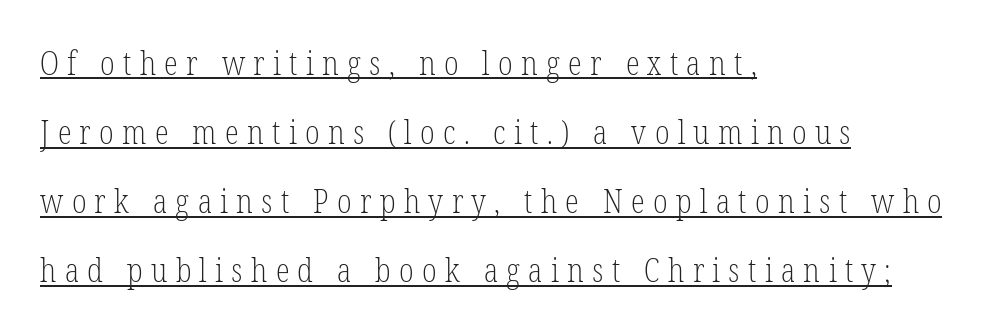
Q: Is the text bold? A: No.
Q: Is the text italic (slanted)? A: No, it is upright.
Q: Is the typeface a serif or a sans-serif typeface? A: Serif.
Q: Is the text underlined? A: Yes.
Q: How is the paragraph aligned? A: Left-aligned.
Q: Is the spacing between letters normal or unusually wide? A: Unusually wide.
Q: Is the spacing between lines tight, normal or loose? A: Loose.
Q: Width (condensed, normal, or wide)? A: Condensed.
Q: Stroke contrast? A: Low.
Q: x-height? A: Medium.
Q: Monospaced? A: No.
